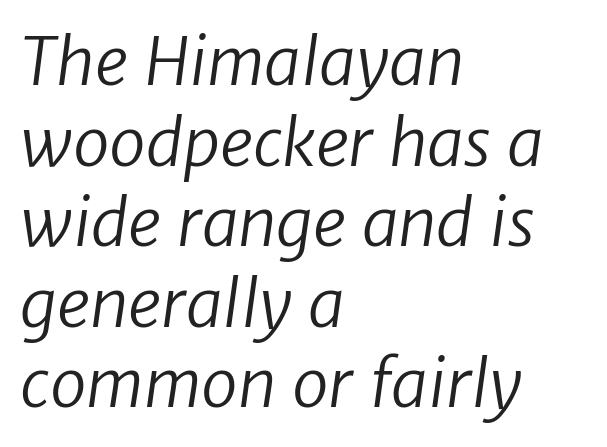
{"serif": "no", "bold": "no", "weight": "regular", "width": "normal", "stroke_contrast": "low", "x_height": "medium", "monospaced": "no", "underline": "no", "align": "left", "line_spacing_ratio": 1.22, "letter_spacing": "normal", "letter_spacing_em": 0.0, "glyph_px": 66}
